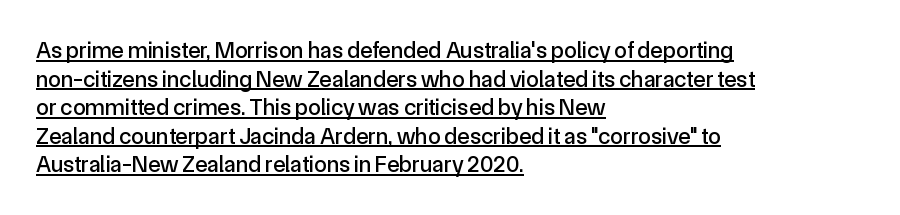
Q: Is the text italic (slanted)? A: No, it is upright.
Q: Is the text underlined? A: Yes.
Q: How is the paragraph aligned? A: Left-aligned.
Q: Is the spacing between letters normal or unusually wide? A: Normal.
